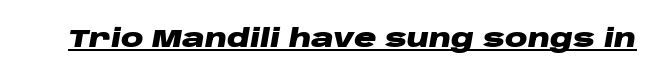
The image shows 25 px bold type, italic (leaning right); set normal letter spacing, underlined.
